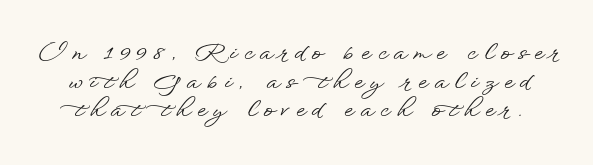
The image shows 23 px text type; set line spacing 1.24x, unusually wide letter spacing (+0.29 em), not underlined.
